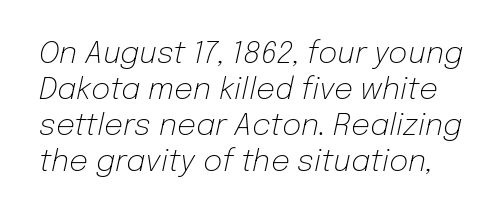
A typesetter would call this zero additional tracking. Glance below the letters and you will spot only blank space. The lettering tilts uniformly, giving the passage an italic look. Letters have the restrained weight of plain body copy at most. The rendering uses natural spacing where letterforms have individual widths.
